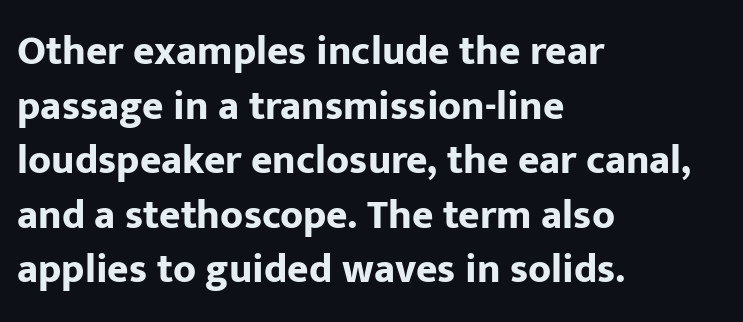
This rendering uses left alignment, leaving the right contour irregular. The glyphs in this specimen are sans serif. The letters stand upright; this is a roman face. The rendering uses natural spacing where letterforms have individual widths. Vertical spacing — default. Descenders are the only things crossing below the line.
